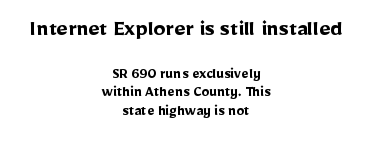
Which margin do the lines hug? Neither — every line sits in the middle. Students, this is bold: see how much ink each stroke carries. Upright lettering throughout. The first block has been scaled up relative to the second. Spacing between characters is what you'd get straight out of the box. Underlining? Definitely not there.
